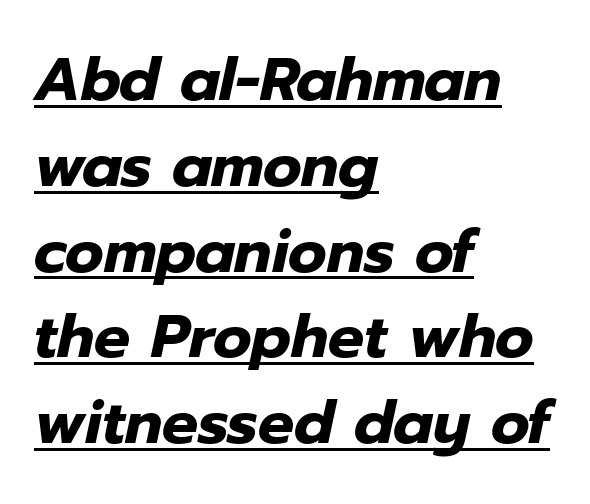
Q: Is the text bold? A: Yes.
Q: Is the text italic (slanted)? A: Yes, it leans right by about 12 degrees.
Q: Is the text underlined? A: Yes.
Q: How is the paragraph aligned? A: Left-aligned.
Q: Is the spacing between letters normal or unusually wide? A: Normal.
Q: Is the spacing between lines tight, normal or loose? A: Normal.
Q: Width (condensed, normal, or wide)? A: Normal.
Q: Stroke contrast? A: Low.
Q: x-height? A: Medium.
Q: Monospaced? A: No.
